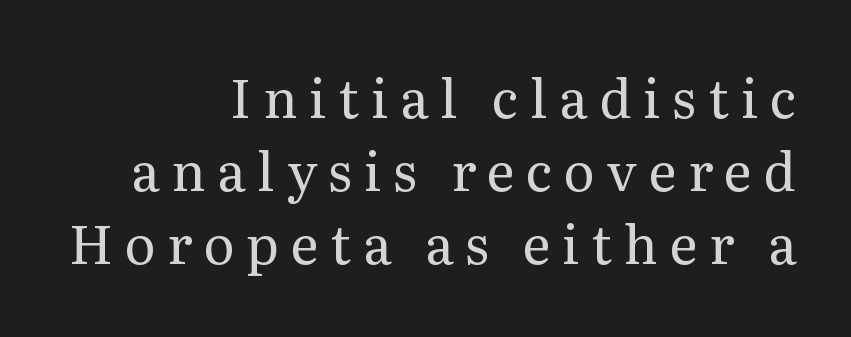
{"serif": "yes", "italic": "no", "bold": "no", "weight": "regular", "width": "normal", "stroke_contrast": "medium", "x_height": "medium", "monospaced": "no", "underline": "no", "align": "right", "line_spacing": "normal", "line_spacing_ratio": 1.38, "letter_spacing": "wide", "letter_spacing_em": 0.22, "glyph_px": 53}
